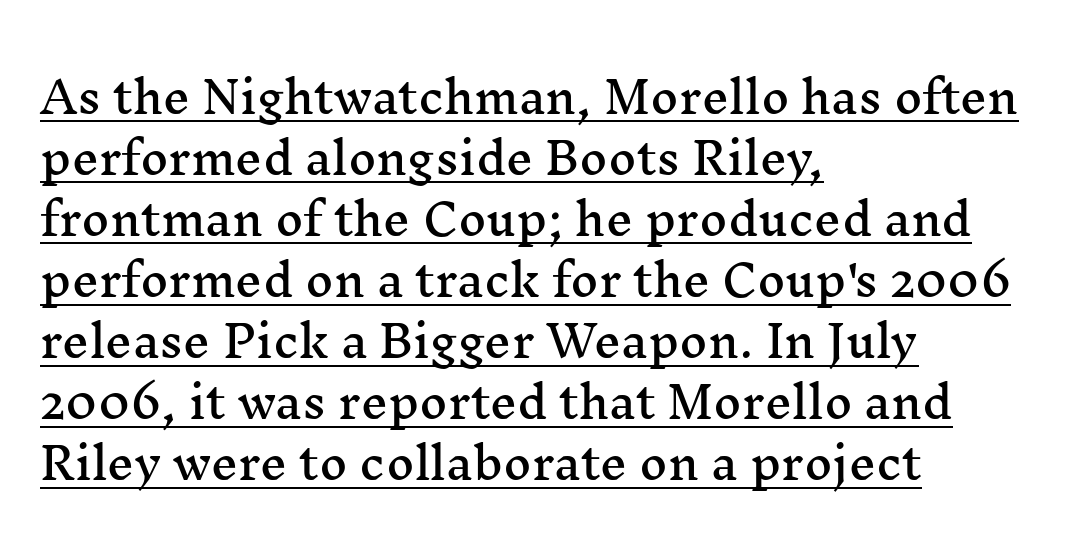
{"serif": "yes", "italic": "no", "width": "wide", "stroke_contrast": "medium", "x_height": "medium", "monospaced": "no", "underline": "yes", "align": "left", "line_spacing": "normal", "line_spacing_ratio": 1.42, "letter_spacing": "normal", "letter_spacing_em": 0.0, "glyph_px": 43}
